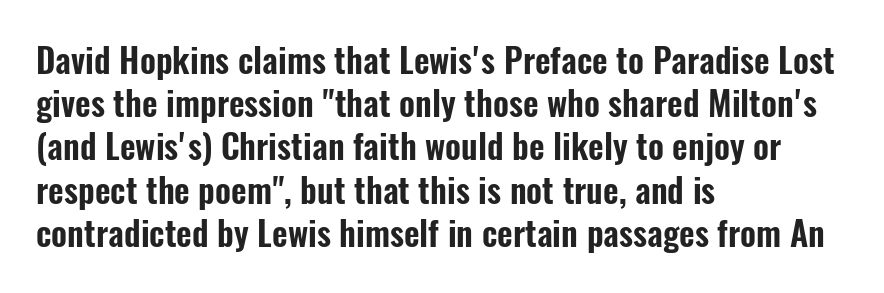
What stands out about the letter spacing? Nothing — it is the standard amount. These lines are set flush left with a ragged right edge. Nobody drew a line under any word here. A roman cut, with each character standing at attention. Classification — sans serif.
